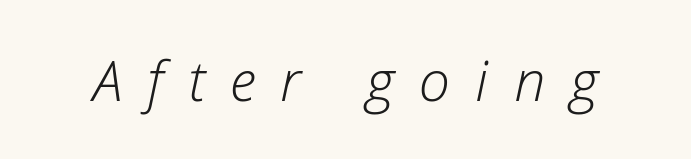
The image shows 56 px light type, italic (leaning right); set unusually wide letter spacing (+0.45 em), not underlined; low stroke contrast and a medium x-height.
